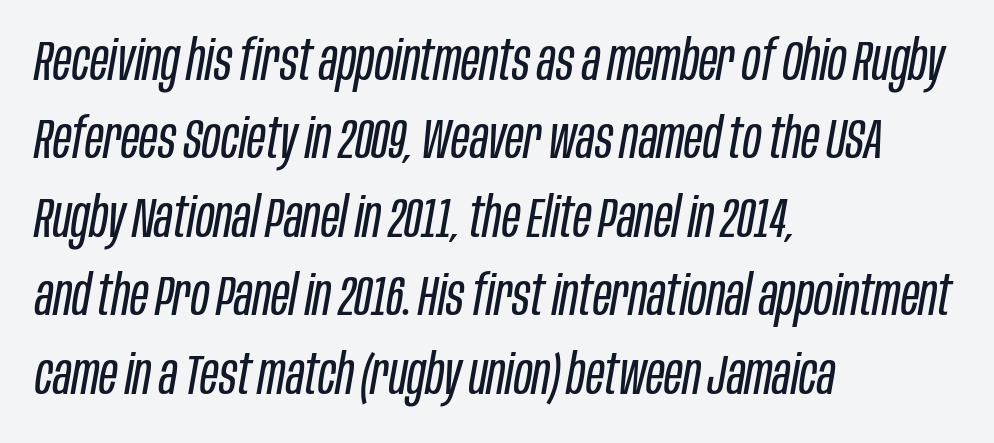
The image shows 56 px regular-weight, condensed type, italic (leaning right); set left-aligned, normal line spacing (1.4x), normal letter spacing, not underlined; low stroke contrast and a large x-height.
